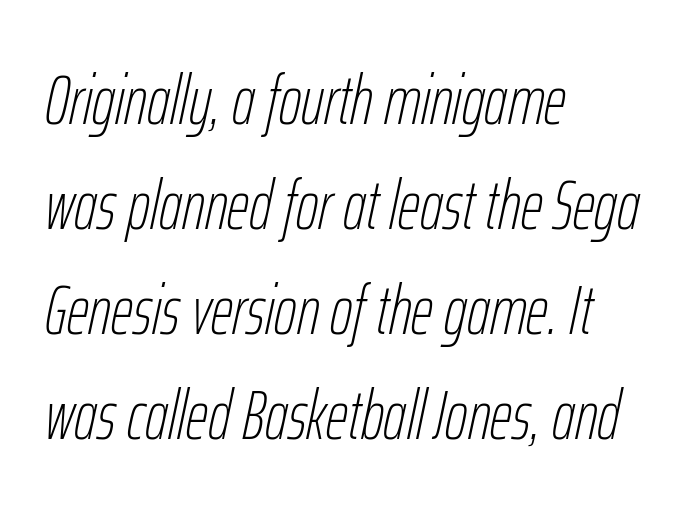
{"italic": "yes", "lean": "right", "slant_degrees": 12, "bold": "no", "weight": "thin", "width": "condensed", "stroke_contrast": "low", "x_height": "medium", "monospaced": "no", "underline": "no", "align": "left", "line_spacing": "normal", "line_spacing_ratio": 1.52, "letter_spacing": "normal", "letter_spacing_em": 0.0, "glyph_px": 69}
